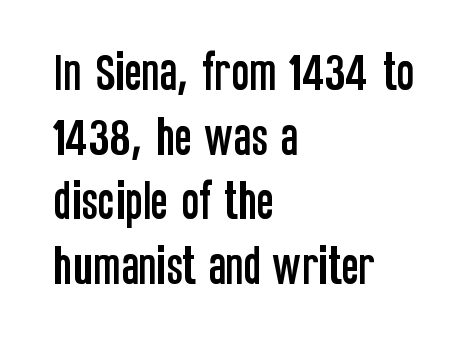
{"serif": "no", "italic": "no", "width": "condensed", "stroke_contrast": "low", "x_height": "large", "monospaced": "no", "underline": "no", "align": "left", "line_spacing": "normal", "line_spacing_ratio": 1.54, "letter_spacing": "normal", "letter_spacing_em": 0.0, "glyph_px": 42}
